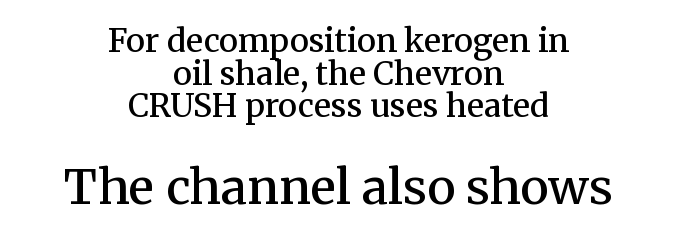
If you squint, the bottom block still reads clearly — it's the larger of the two. The block of text is dense from top to bottom, with scant space between rows. Varying glyph widths throughout — classic text-font behaviour. The glyphs in this specimen are seriffed.
